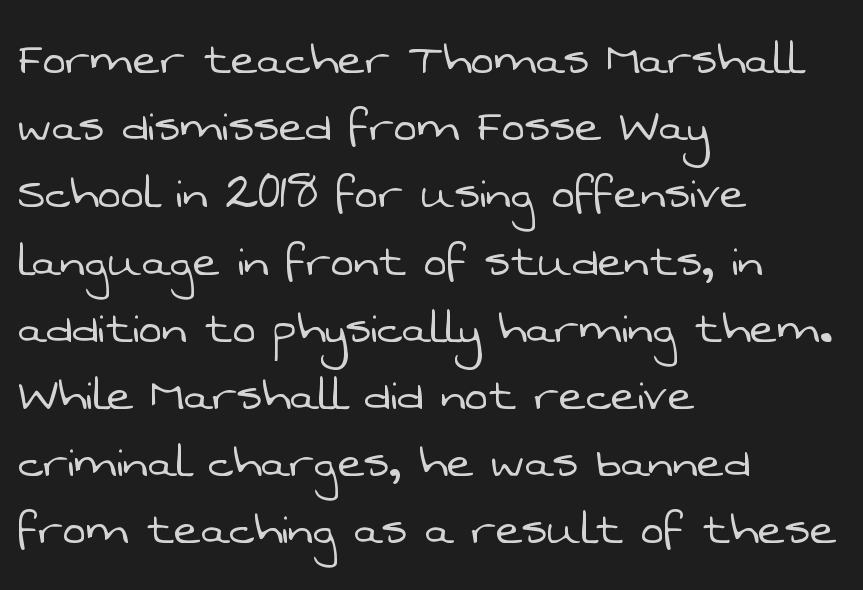
{"serif": "no", "bold": "no", "weight": "light", "width": "normal", "stroke_contrast": "low", "x_height": "medium", "monospaced": "no", "underline": "no", "align": "left", "line_spacing_ratio": 1.2, "letter_spacing": "normal", "letter_spacing_em": 0.0, "glyph_px": 56}
